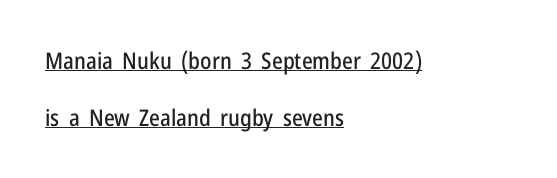
{"italic": "no", "underline": "yes", "align": "left", "line_spacing": "loose", "line_spacing_ratio": 2.47, "letter_spacing": "normal", "letter_spacing_em": 0.0, "glyph_px": 23}
